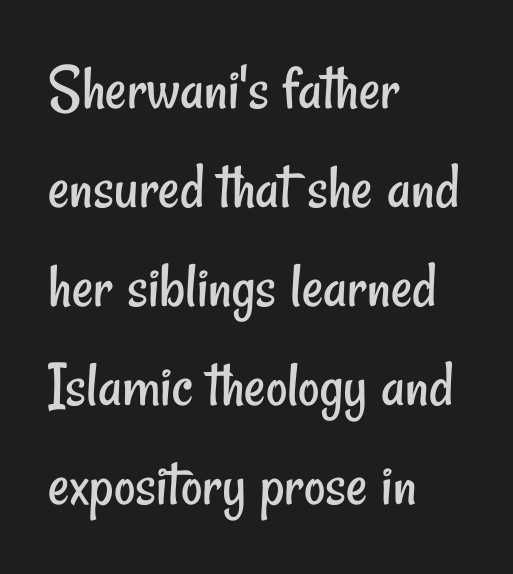
{"serif": "no", "bold": "no", "weight": "regular", "width": "condensed", "stroke_contrast": "low", "x_height": "small", "monospaced": "no", "underline": "no", "align": "left", "line_spacing": "normal", "line_spacing_ratio": 1.5, "letter_spacing": "normal", "letter_spacing_em": 0.0, "glyph_px": 66}
